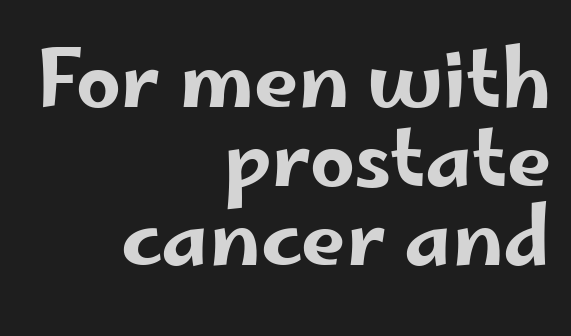
The image shows 79 px wide sans-serif type, upright; set right-aligned, tight line spacing (1.0x), normal letter spacing, not underlined; low stroke contrast and a small x-height.
